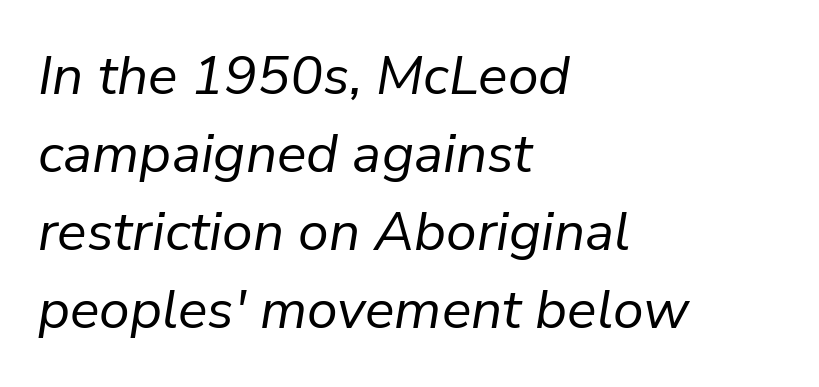
{"italic": "yes", "lean": "right", "slant_degrees": 9, "bold": "no", "weight": "regular", "width": "normal", "stroke_contrast": "low", "x_height": "medium", "monospaced": "no", "underline": "no", "align": "left", "line_spacing": "normal", "line_spacing_ratio": 1.42, "letter_spacing": "normal", "letter_spacing_em": 0.0, "glyph_px": 55}
